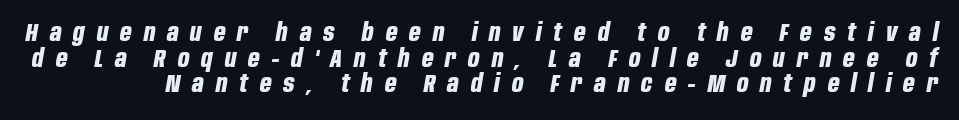
Q: Is the text bold? A: Yes.
Q: Is the text italic (slanted)? A: Yes, it leans right by about 10 degrees.
Q: Is the text underlined? A: No.
Q: Is the spacing between letters normal or unusually wide? A: Unusually wide.
Q: Is the spacing between lines tight, normal or loose? A: Tight.
